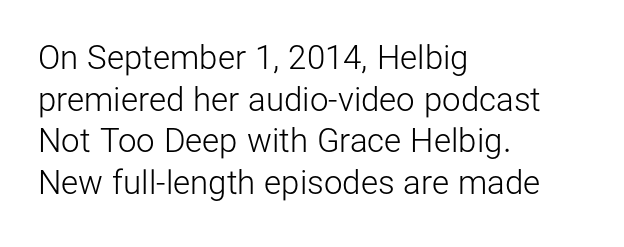
Q: Is the text bold? A: No.
Q: Is the text italic (slanted)? A: No, it is upright.
Q: Is the typeface a serif or a sans-serif typeface? A: Sans-serif.
Q: Is the text underlined? A: No.
Q: How is the paragraph aligned? A: Left-aligned.
Q: Is the spacing between letters normal or unusually wide? A: Normal.
Q: Is the spacing between lines tight, normal or loose? A: Normal.
Q: Width (condensed, normal, or wide)? A: Normal.
Q: Stroke contrast? A: Low.
Q: x-height? A: Medium.
Q: Monospaced? A: No.
